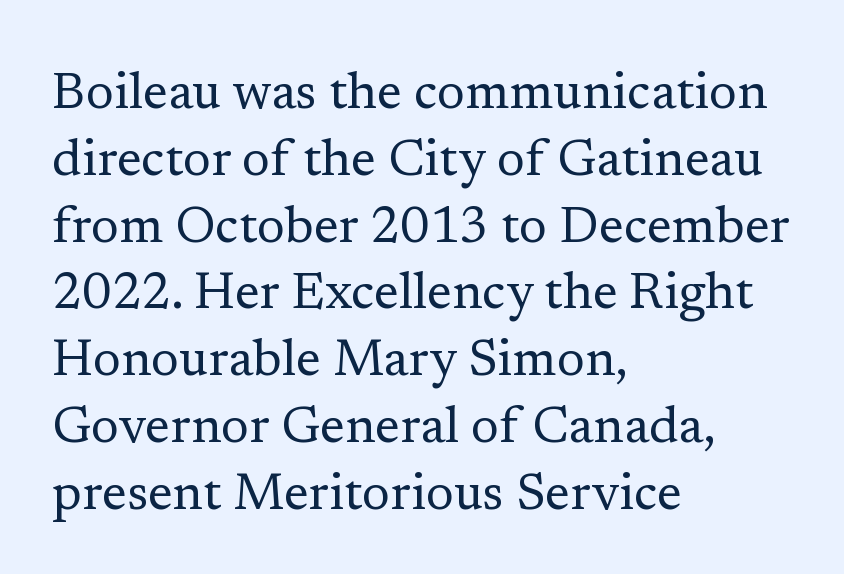
Here the designer chose a conventional face with non-uniform glyph widths. Typographically, this falls in the serif category. Is the block centered? No — it sits flush against the left margin. Quick note: underline off.
